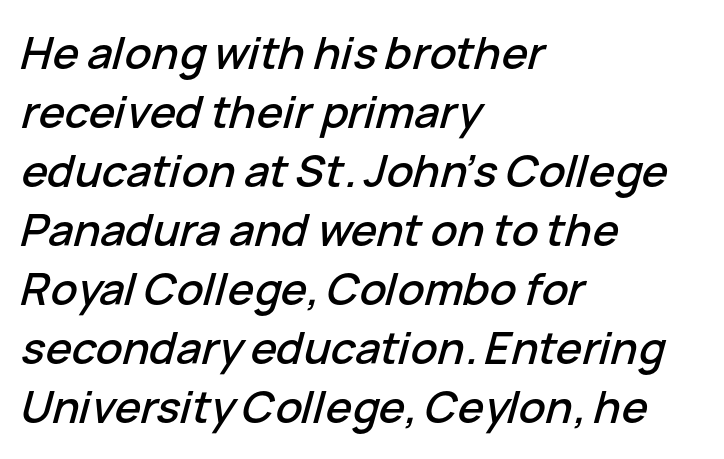
This rendering uses left alignment, leaving the right contour irregular. The glyphs are unaccompanied by any horizontal stroke below them. A typesetter would call this proportional, since set widths differ per character. In terms of leading, this rendering sits right in the middle. Characters follow at the spacing the type designer built in.
